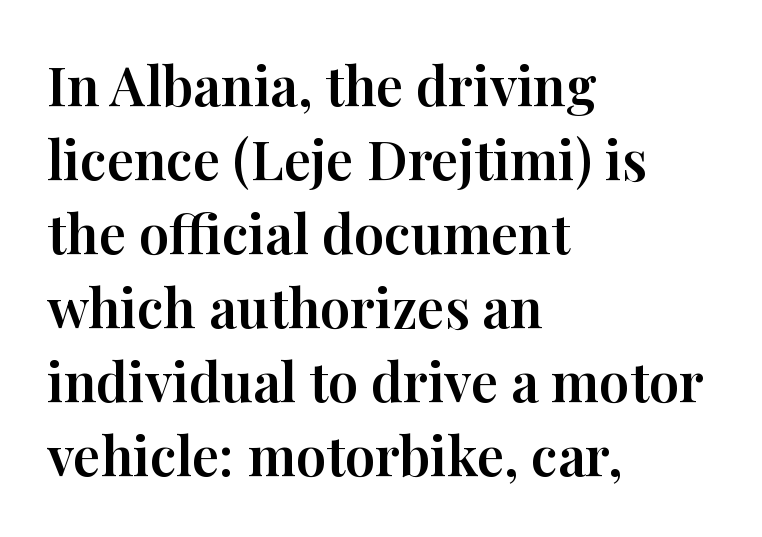
The image shows 54 px serif type, upright; set left-aligned, normal line spacing (1.37x), normal letter spacing, not underlined; high stroke contrast and a medium x-height.
